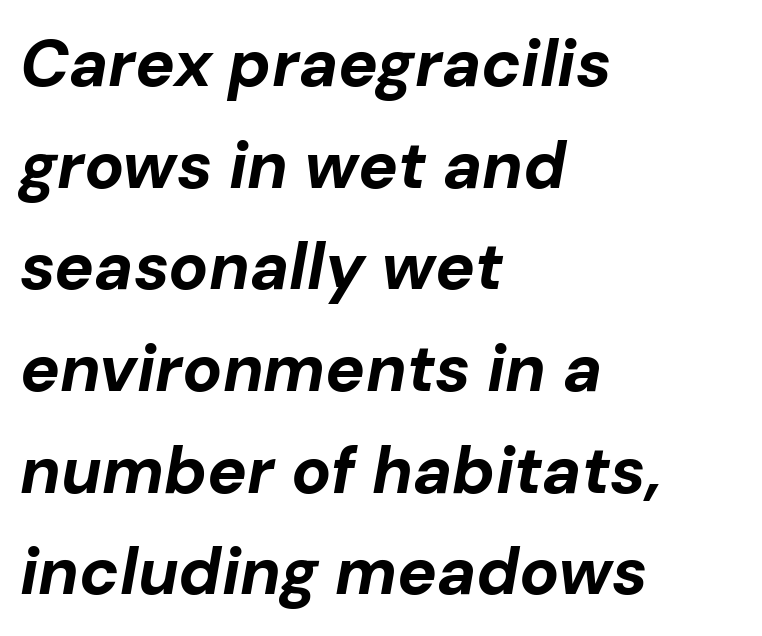
Tracking here is standard; glyphs follow each other at the usual distance. Bold? Absolutely — the strokes are thick and heavy. The space between consecutive lines is moderate. The rendering anchors every line to the left-hand side. Character widths vary here, with narrow letters taking less room than wide ones.
